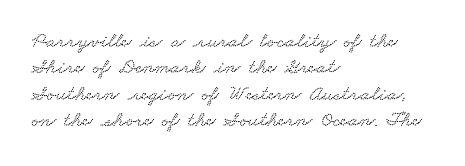
The image shows 21 px text type; set left-aligned, normal line spacing (1.26x), normal letter spacing, not underlined.
